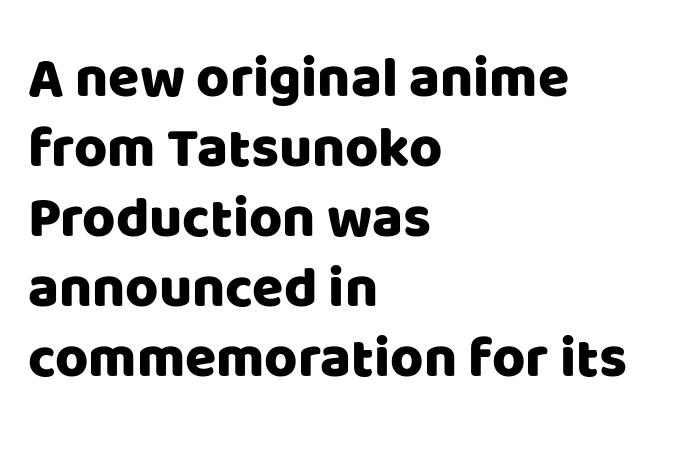
Casual observation: everything's shoved over to the left. The letters carry no serifs — their stems end cleanly without finishing strokes. The specimen reads as upright at a glance. The tracking reads as untouched default to a designer's eye. Proportional: the letters do not fall into vertical columns.
